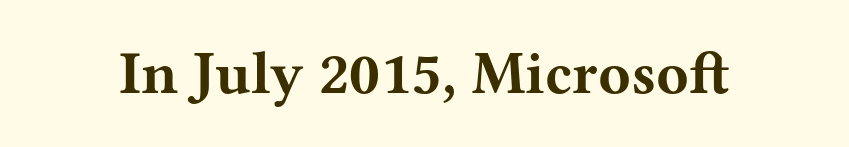
{"serif": "yes", "italic": "no", "bold": "yes", "weight": "bold", "width": "wide", "stroke_contrast": "medium", "x_height": "medium", "monospaced": "no", "underline": "no", "letter_spacing": "normal", "letter_spacing_em": 0.0, "glyph_px": 60}
